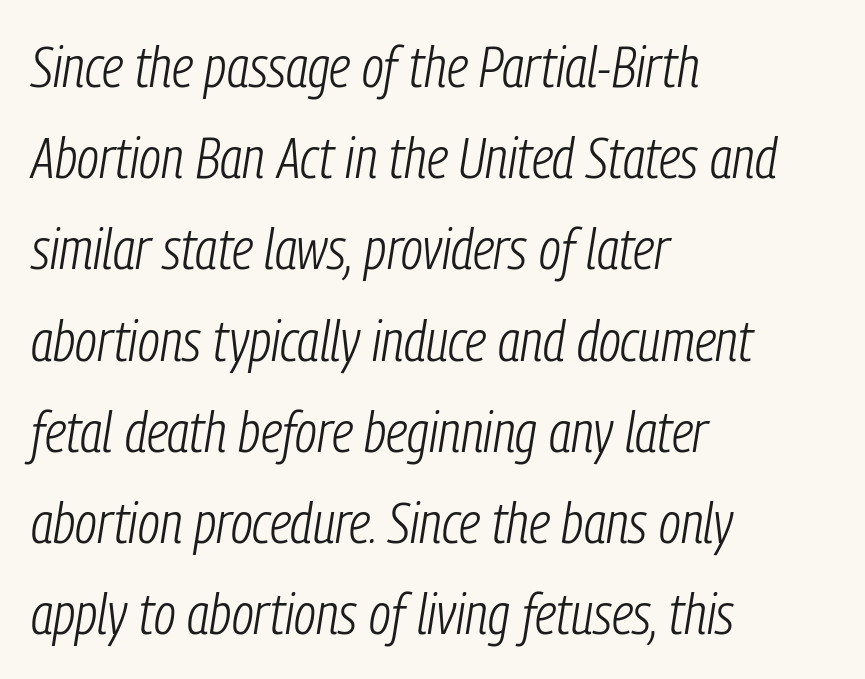
The image shows 57 px light, condensed type, italic (leaning right); set left-aligned, normal line spacing (1.6x), normal letter spacing, not underlined; low stroke contrast and a medium x-height.
